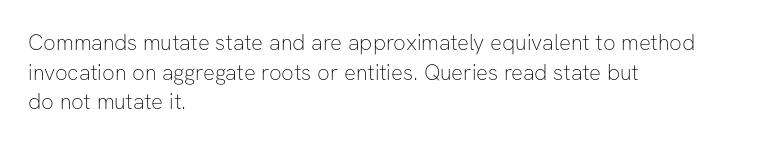
Q: Is the text bold? A: No.
Q: Is the text italic (slanted)? A: No, it is upright.
Q: Is the text underlined? A: No.
Q: How is the paragraph aligned? A: Left-aligned.
Q: Is the spacing between letters normal or unusually wide? A: Normal.
Q: Is the spacing between lines tight, normal or loose? A: Normal.
